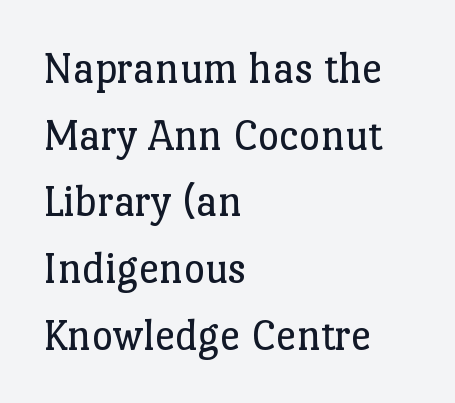
The image shows 46 px regular-weight serif type, upright; set left-aligned, normal line spacing (1.45x), normal letter spacing, not underlined; low stroke contrast and a medium x-height.
